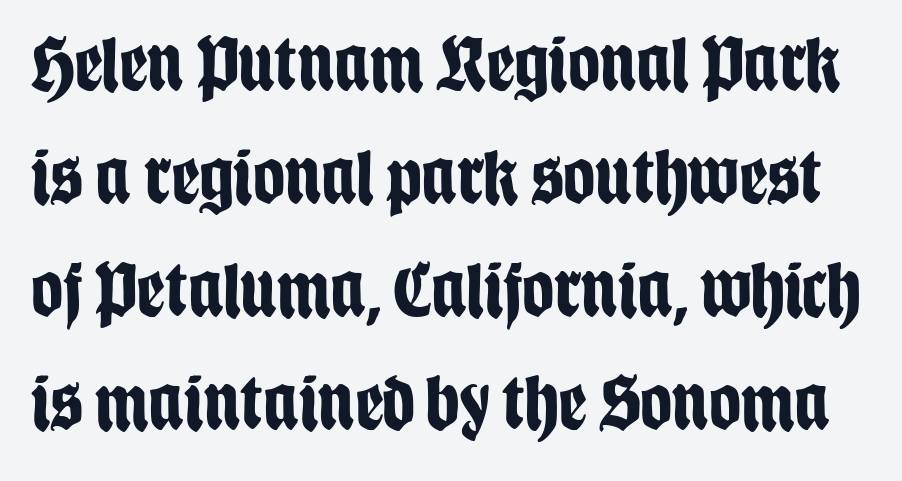
{"serif": "no", "italic": "no", "bold": "yes", "weight": "bold", "width": "condensed", "stroke_contrast": "low", "x_height": "large", "monospaced": "no", "underline": "no", "line_spacing": "normal", "line_spacing_ratio": 1.43, "letter_spacing": "normal", "letter_spacing_em": 0.0, "glyph_px": 79}
